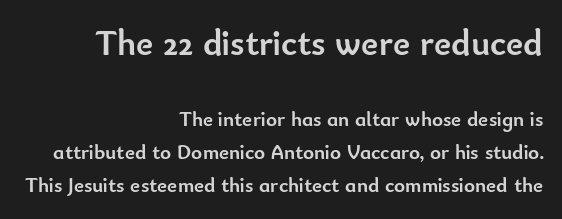
Q: Is the text bold? A: Yes.
Q: Is the text italic (slanted)? A: No, it is upright.
Q: Is the typeface a serif or a sans-serif typeface? A: Sans-serif.
Q: Is the text underlined? A: No.
Q: How is the paragraph aligned? A: Right-aligned.
Q: Is the spacing between letters normal or unusually wide? A: Normal.
Q: Is the spacing between lines tight, normal or loose? A: Normal.
Q: Which block of text is set in a larger size, the first (top) or the second (bottom)? A: The first (top) one.
Q: Width (condensed, normal, or wide)? A: Normal.
Q: Stroke contrast? A: Low.
Q: x-height? A: Small.
Q: Monospaced? A: No.
